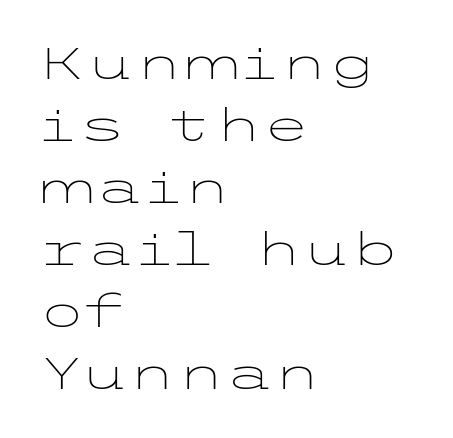
Q: Is the text bold? A: No.
Q: Is the text italic (slanted)? A: No, it is upright.
Q: Is the typeface a serif or a sans-serif typeface? A: Sans-serif.
Q: Is the text underlined? A: No.
Q: How is the paragraph aligned? A: Left-aligned.
Q: Is the spacing between letters normal or unusually wide? A: Normal.
Q: Is the spacing between lines tight, normal or loose? A: Normal.
Q: Width (condensed, normal, or wide)? A: Wide.
Q: Stroke contrast? A: Low.
Q: x-height? A: Medium.
